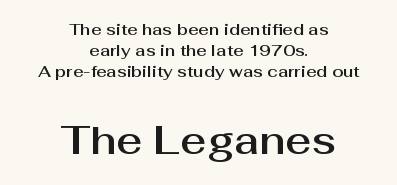
The image shows 40 px sans-serif type, upright; set centered, normal line spacing (1.32x), normal letter spacing, not underlined; the second (bottom) block is 2.5x larger; medium stroke contrast and a medium x-height.
